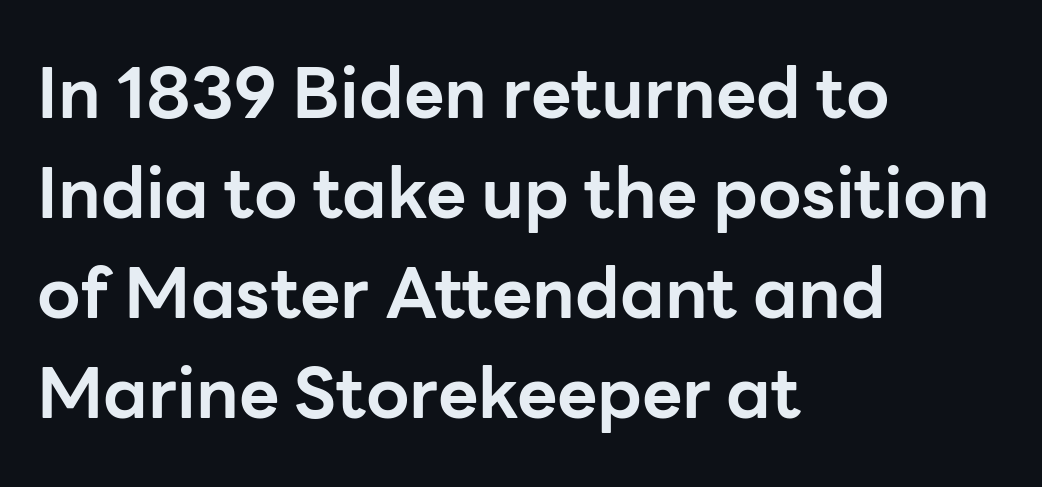
Q: Is the text bold? A: Yes.
Q: Is the text italic (slanted)? A: No, it is upright.
Q: Is the typeface a serif or a sans-serif typeface? A: Sans-serif.
Q: Is the text underlined? A: No.
Q: How is the paragraph aligned? A: Left-aligned.
Q: Is the spacing between letters normal or unusually wide? A: Normal.
Q: Is the spacing between lines tight, normal or loose? A: Normal.
Q: Width (condensed, normal, or wide)? A: Normal.
Q: Stroke contrast? A: Low.
Q: x-height? A: Medium.
Q: Monospaced? A: No.
